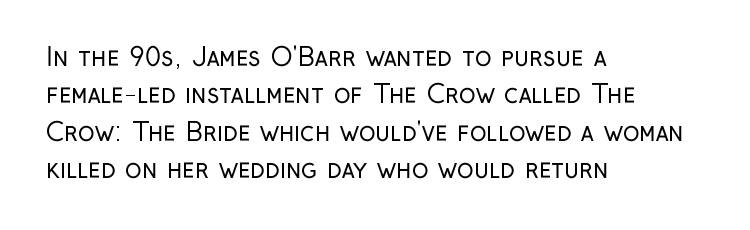
In CSS terms this would be text-align: left. Descenders are the only things crossing below the line. One glance says typical: line gaps are just what's usual. This is the regular roman posture of the typeface.
